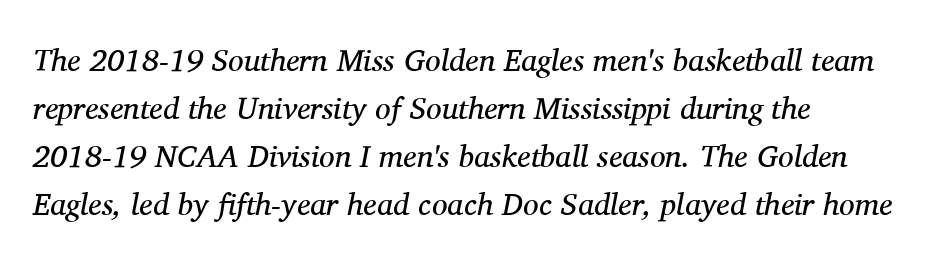
Q: Is the text bold? A: No.
Q: Is the text italic (slanted)? A: Yes, it leans right by about 11 degrees.
Q: Is the typeface a serif or a sans-serif typeface? A: Serif.
Q: Is the text underlined? A: No.
Q: How is the paragraph aligned? A: Left-aligned.
Q: Is the spacing between letters normal or unusually wide? A: Normal.
Q: Is the spacing between lines tight, normal or loose? A: Normal.
Q: Width (condensed, normal, or wide)? A: Normal.
Q: Stroke contrast? A: Medium.
Q: x-height? A: Medium.
Q: Monospaced? A: No.
